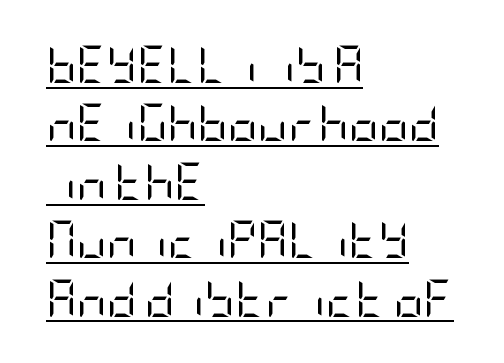
Leftover space on each line is placed entirely after the last word. Notice how the stems are strictly vertical — no italics here. This sample keeps an unexceptional amount of space between lines. Is the letter spacing exaggerated? No — it looks like the ordinary default. Each letter's strokes conclude bluntly, with no projecting serifs. Weight: in the light-to-regular range.
